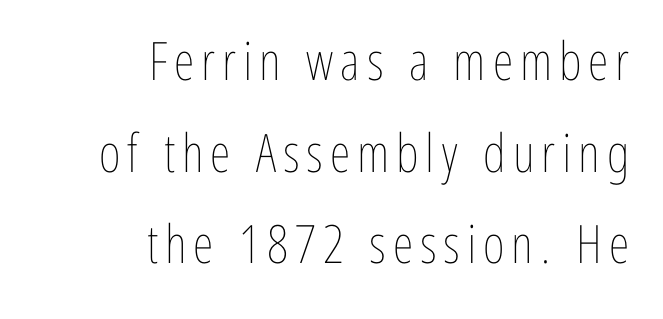
The image shows 53 px thin, condensed type, upright; set right-aligned, line spacing 1.73x, not underlined; low stroke contrast and a medium x-height.
